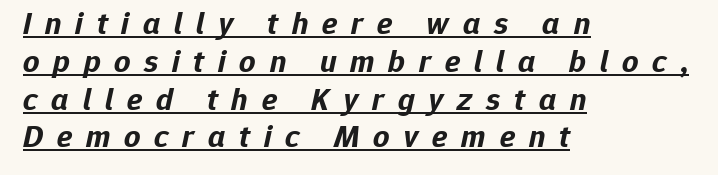
{"italic": "yes", "lean": "right", "slant_degrees": 12, "bold": "yes", "weight": "bold", "width": "normal", "stroke_contrast": "low", "x_height": "medium", "monospaced": "no", "underline": "yes", "align": "left", "line_spacing_ratio": 1.18, "letter_spacing": "wide", "letter_spacing_em": 0.43, "glyph_px": 32}
